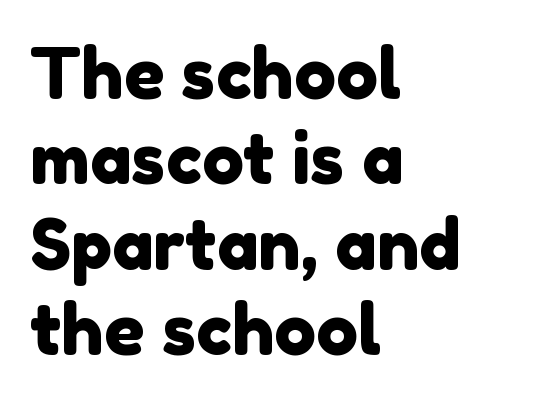
The image shows 70 px sans-serif type; set left-aligned, line spacing 1.22x, normal letter spacing, not underlined; a medium x-height.
